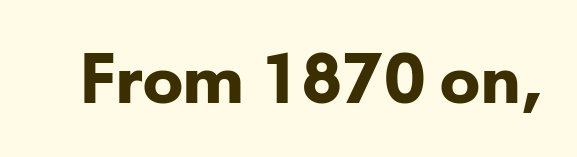
The image shows 68 px bold sans-serif type, upright; set normal letter spacing, not underlined; low stroke contrast and a small x-height.
